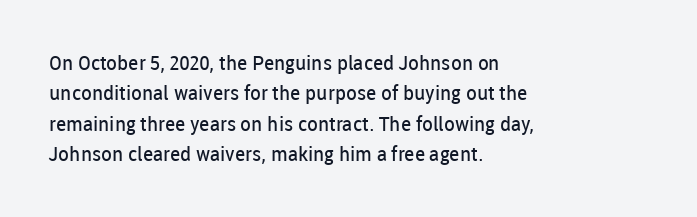
The typesetting does not lean heavy: it is not bold. Words appear dense and cohesive because spacing is normal. Every character sits straight up, as roman type does. What's the leading like? Ordinary, nothing unusual. Glance below the letters and you will spot only blank space.
